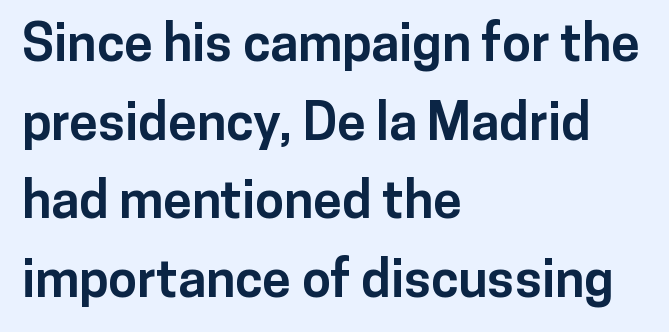
{"serif": "no", "italic": "no", "bold": "yes", "weight": "bold", "width": "normal", "stroke_contrast": "low", "x_height": "medium", "monospaced": "no", "underline": "no", "align": "left", "line_spacing": "normal", "line_spacing_ratio": 1.51, "letter_spacing": "normal", "letter_spacing_em": 0.0, "glyph_px": 52}
